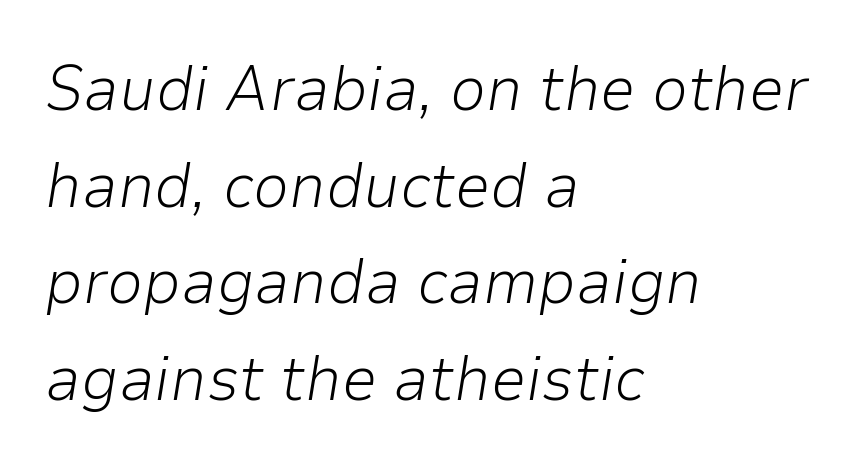
Q: Is the text bold? A: No.
Q: Is the text italic (slanted)? A: Yes, it leans right by about 9 degrees.
Q: Is the text underlined? A: No.
Q: How is the paragraph aligned? A: Left-aligned.
Q: Is the spacing between letters normal or unusually wide? A: Normal.
Q: Is the spacing between lines tight, normal or loose? A: Normal.
Q: Width (condensed, normal, or wide)? A: Normal.
Q: Stroke contrast? A: Low.
Q: x-height? A: Medium.
Q: Monospaced? A: No.
